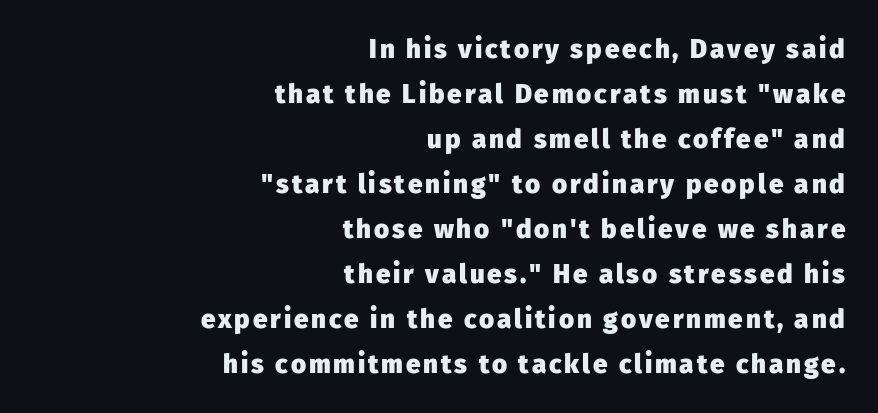
Q: Is the text bold? A: Yes.
Q: Is the text italic (slanted)? A: No, it is upright.
Q: Is the text underlined? A: No.
Q: How is the paragraph aligned? A: Right-aligned.
